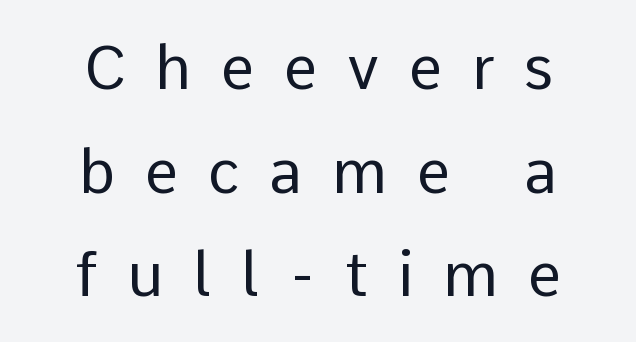
The gap between lines stays unmarked. Each stroke keeps to a modest, everyday thickness or less. Does extra space separate the letters? Yes, quite a lot of it. Summary of vertical rhythm: regular, with standard interline spacing. This sample has the flowing, uneven cadence of proportional lettering.
